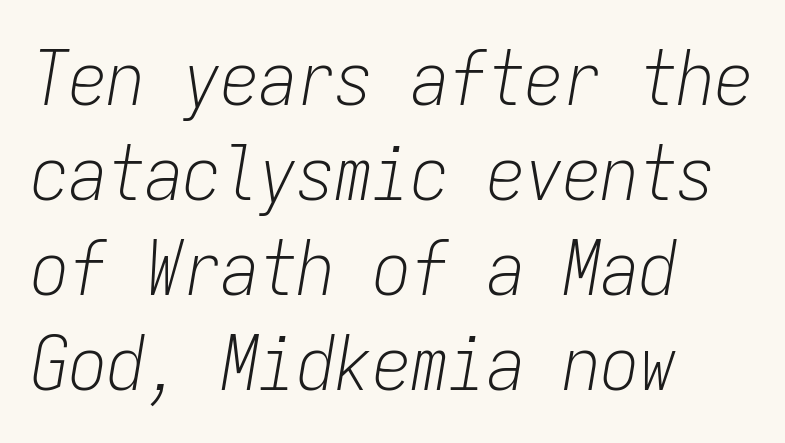
{"italic": "yes", "lean": "right", "slant_degrees": 9, "bold": "no", "weight": "light", "width": "condensed", "stroke_contrast": "low", "x_height": "medium", "monospaced": "yes", "underline": "no", "align": "left", "line_spacing": "normal", "line_spacing_ratio": 1.25, "letter_spacing": "normal", "letter_spacing_em": 0.0, "glyph_px": 76}
